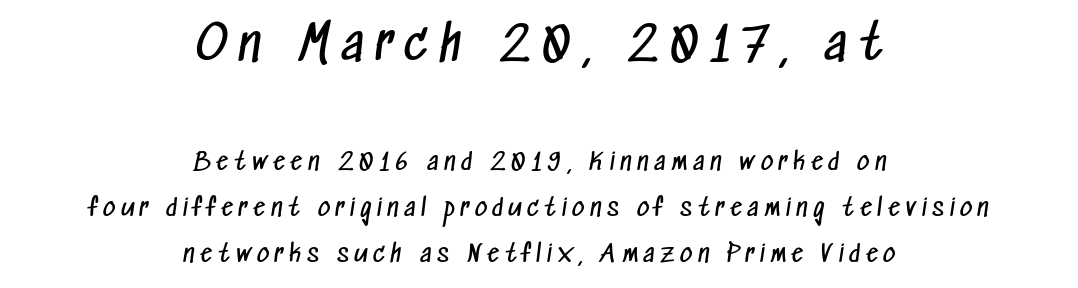
Q: Is the text bold? A: No.
Q: Is the typeface a serif or a sans-serif typeface? A: Sans-serif.
Q: Is the text underlined? A: No.
Q: How is the paragraph aligned? A: Centered.
Q: Is the spacing between letters normal or unusually wide? A: Unusually wide.
Q: Is the spacing between lines tight, normal or loose? A: Loose.
Q: Which block of text is set in a larger size, the first (top) or the second (bottom)? A: The first (top) one.
Q: Width (condensed, normal, or wide)? A: Condensed.
Q: Stroke contrast? A: Low.
Q: x-height? A: Medium.
Q: Monospaced? A: No.
